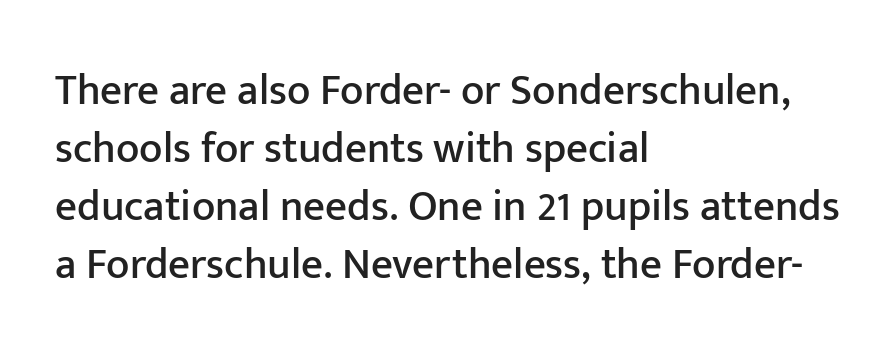
{"serif": "no", "italic": "no", "width": "normal", "stroke_contrast": "low", "x_height": "medium", "monospaced": "no", "underline": "no", "align": "left", "line_spacing": "normal", "line_spacing_ratio": 1.35, "letter_spacing": "normal", "letter_spacing_em": 0.0, "glyph_px": 43}
